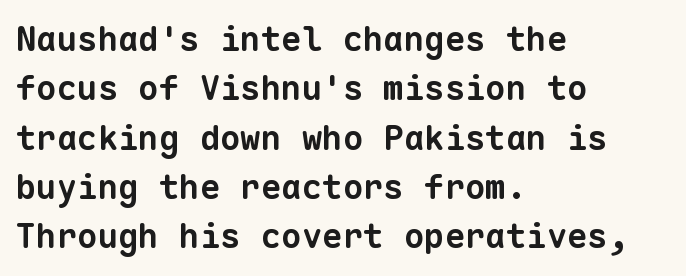
The image shows 34 px bold sans-serif type, monospaced; set left-aligned, normal line spacing (1.45x), normal letter spacing, not underlined; low stroke contrast and a medium x-height.
